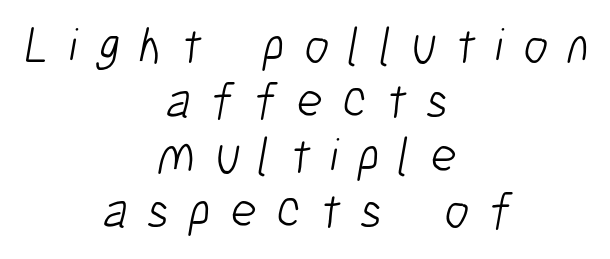
No word sits above an underline. A student would call this center alignment; a typographer would say set centered. Is this a fixed-width face? No — the glyphs have proportional, varying widths. This sample uses expanded letter spacing, leaving extra air between glyphs.
